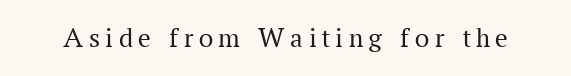
Q: Is the text bold? A: No.
Q: Is the text italic (slanted)? A: No, it is upright.
Q: Is the typeface a serif or a sans-serif typeface? A: Serif.
Q: Is the text underlined? A: No.
Q: Is the spacing between letters normal or unusually wide? A: Unusually wide.
Q: Width (condensed, normal, or wide)? A: Normal.
Q: Stroke contrast? A: Medium.
Q: x-height? A: Medium.
Q: Monospaced? A: No.
